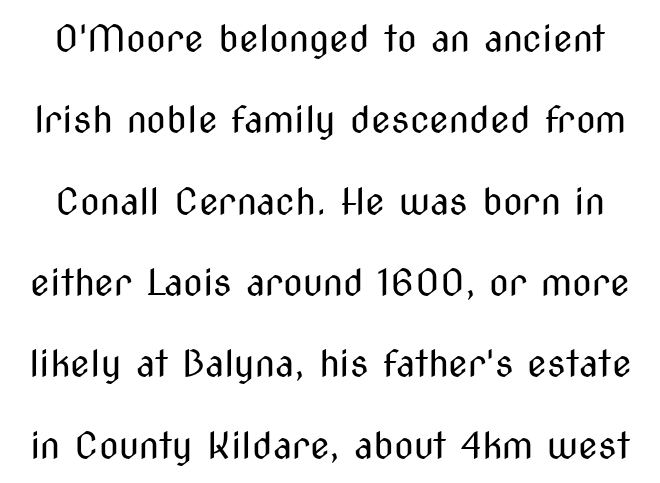
Q: Is the text bold? A: No.
Q: Is the text italic (slanted)? A: No, it is upright.
Q: Is the typeface a serif or a sans-serif typeface? A: Sans-serif.
Q: Is the text underlined? A: No.
Q: Is the spacing between letters normal or unusually wide? A: Normal.
Q: Is the spacing between lines tight, normal or loose? A: Loose.
Q: Width (condensed, normal, or wide)? A: Condensed.
Q: Stroke contrast? A: Medium.
Q: x-height? A: Medium.
Q: Monospaced? A: No.
